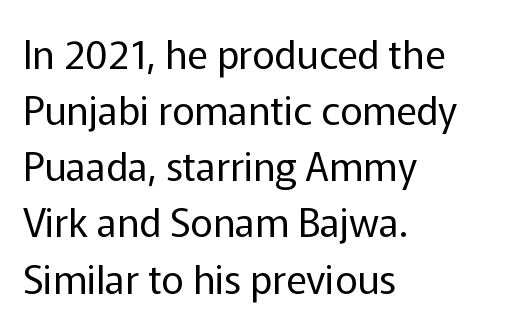
{"serif": "no", "italic": "no", "bold": "no", "weight": "regular", "width": "normal", "stroke_contrast": "low", "x_height": "medium", "monospaced": "no", "underline": "no", "align": "left", "line_spacing": "normal", "line_spacing_ratio": 1.44, "letter_spacing": "normal", "letter_spacing_em": 0.0, "glyph_px": 39}
